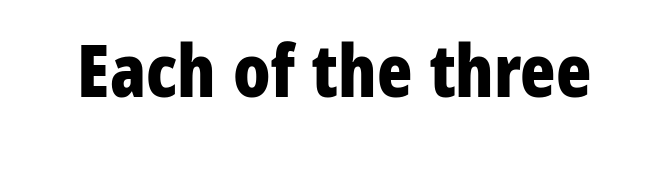
{"serif": "no", "italic": "no", "bold": "yes", "weight": "bold", "width": "condensed", "stroke_contrast": "low", "x_height": "medium", "monospaced": "no", "underline": "no", "letter_spacing": "normal", "letter_spacing_em": 0.0, "glyph_px": 73}
